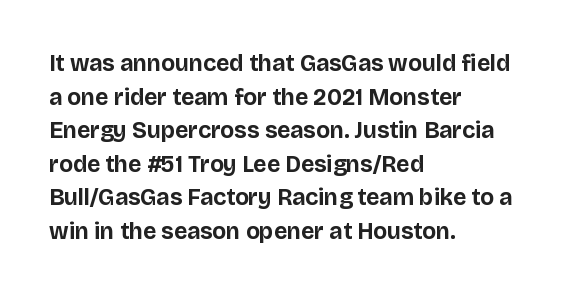
The image shows 23 px bold type, upright; set left-aligned, normal line spacing (1.46x), normal letter spacing, not underlined.
